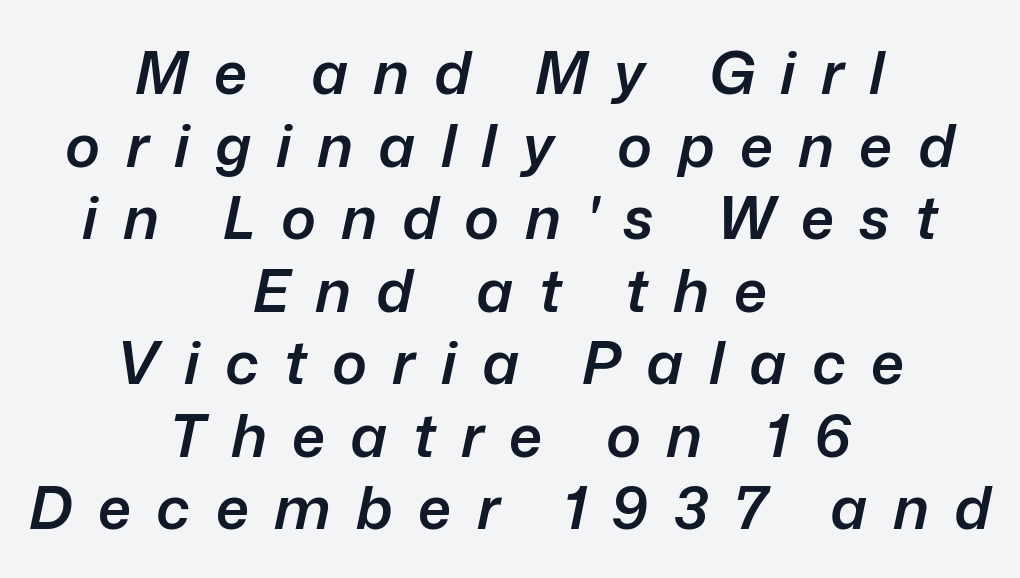
Q: Is the text bold? A: Semi-bold.
Q: Is the text italic (slanted)? A: Yes, it leans right by about 12 degrees.
Q: Is the text underlined? A: No.
Q: How is the paragraph aligned? A: Centered.
Q: Is the spacing between letters normal or unusually wide? A: Unusually wide.
Q: Width (condensed, normal, or wide)? A: Normal.
Q: Stroke contrast? A: Low.
Q: x-height? A: Medium.
Q: Monospaced? A: No.
